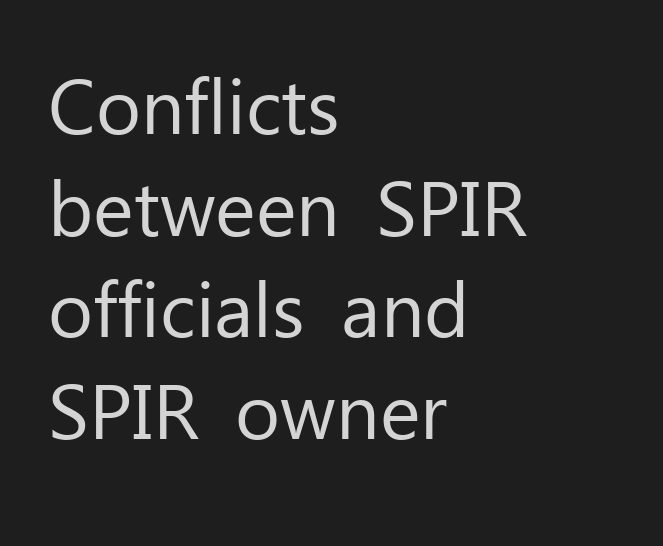
Looks like regular typesetting: each glyph gets only the width it needs. Does the leading feel generous? No, just average. The specimen omits any rule beneath the text block's lines. Notice how the stems are strictly vertical — no italics here. Is the letter spacing exaggerated? No — it looks like the ordinary default. Where is the straight margin? On the left.
